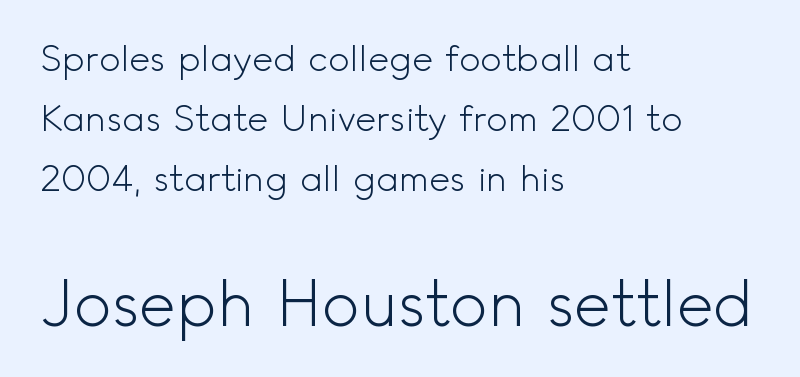
Only glyphs here, with clear space below each row. Is the type heavy? It reads as light-to-regular instead. Note: smaller setting up top, larger setting below. Does the lettering tilt? It doesn't — this is upright. Horizontally, the lines are justified to the leading edge only. Varying glyph widths throughout — classic text-font behaviour.
